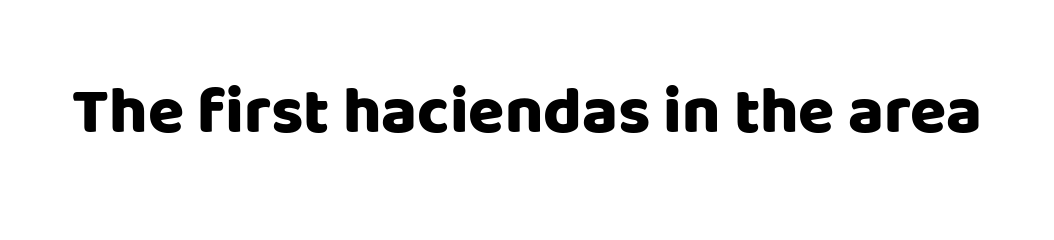
Q: Is the text bold? A: Yes.
Q: Is the text italic (slanted)? A: No, it is upright.
Q: Is the typeface a serif or a sans-serif typeface? A: Sans-serif.
Q: Is the text underlined? A: No.
Q: Is the spacing between letters normal or unusually wide? A: Normal.
Q: Width (condensed, normal, or wide)? A: Normal.
Q: Stroke contrast? A: Low.
Q: x-height? A: Large.
Q: Monospaced? A: No.
